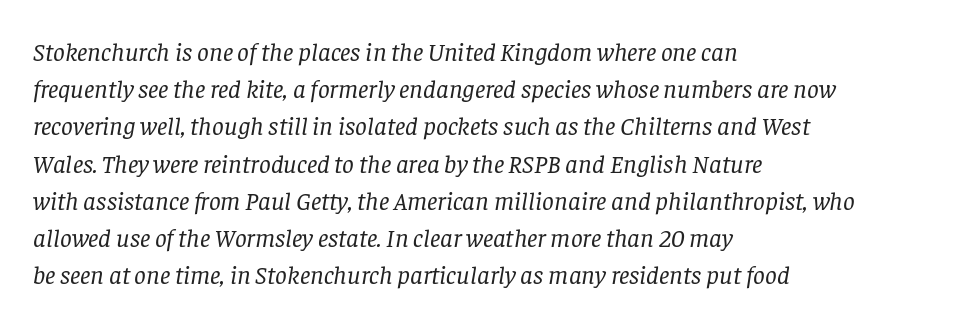
Beneath every word, the page is bare. Line starts are locked; line ends wander. Horizontal bands of white between lines are of average thickness. Letters have the restrained weight of plain body copy at most. The letters are slanted; this is an italic face. Glyph-to-glyph distance matches everyday printed text.
